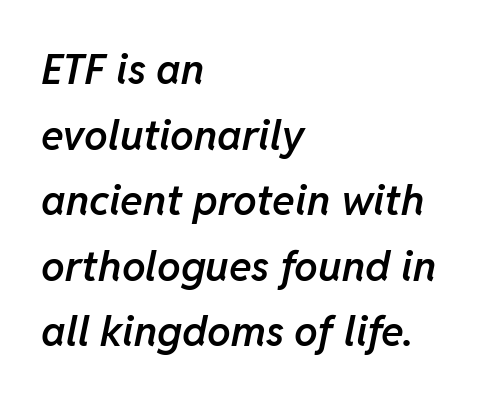
{"italic": "yes", "lean": "right", "slant_degrees": 11, "bold": "semi", "weight": "semibold", "width": "normal", "stroke_contrast": "low", "x_height": "medium", "monospaced": "no", "underline": "no", "align": "left", "line_spacing": "normal", "line_spacing_ratio": 1.56, "letter_spacing": "normal", "letter_spacing_em": 0.0, "glyph_px": 42}
